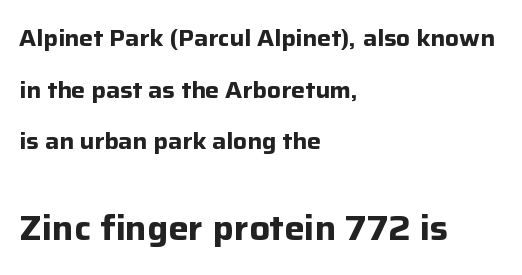
The image shows 34 px bold sans-serif type, upright; set left-aligned, loose line spacing (2.25x), normal letter spacing, not underlined; the second (bottom) block is 1.48x larger; low stroke contrast and a medium x-height.
